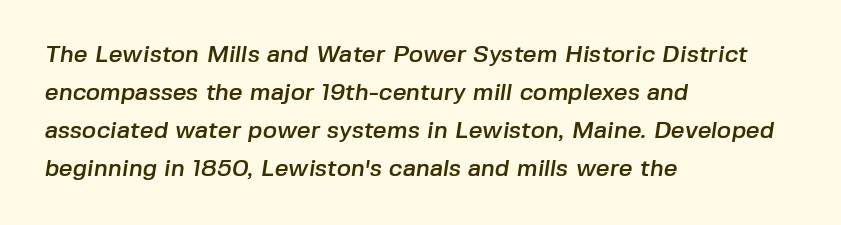
Q: Is the text underlined? A: No.
Q: How is the paragraph aligned? A: Left-aligned.
Q: Is the spacing between letters normal or unusually wide? A: Normal.
Q: Is the spacing between lines tight, normal or loose? A: Normal.
